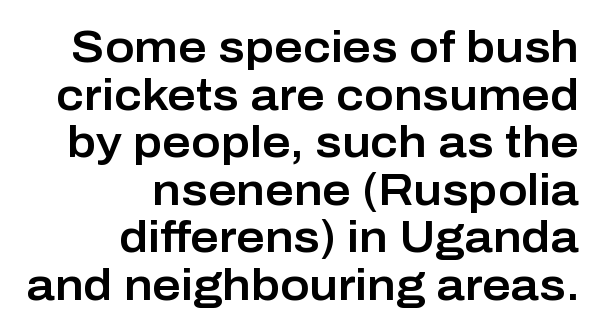
Q: Is the text italic (slanted)? A: No, it is upright.
Q: Is the typeface a serif or a sans-serif typeface? A: Sans-serif.
Q: Is the text underlined? A: No.
Q: How is the paragraph aligned? A: Right-aligned.
Q: Is the spacing between letters normal or unusually wide? A: Normal.
Q: Is the spacing between lines tight, normal or loose? A: Tight.
Q: Width (condensed, normal, or wide)? A: Normal.
Q: Stroke contrast? A: Low.
Q: x-height? A: Medium.
Q: Monospaced? A: No.
